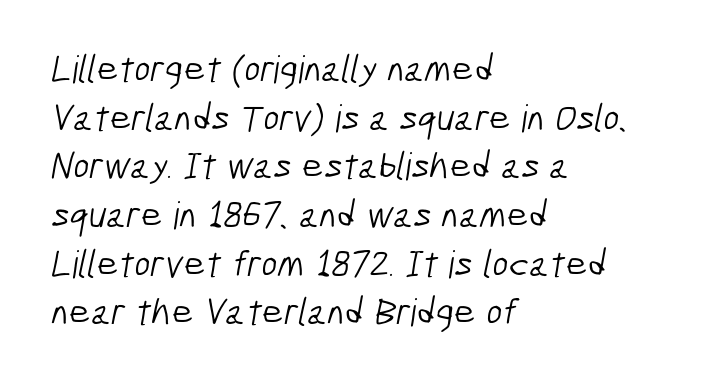
Q: Is the text bold? A: No.
Q: Is the typeface a serif or a sans-serif typeface? A: Sans-serif.
Q: Is the text underlined? A: No.
Q: How is the paragraph aligned? A: Left-aligned.
Q: Is the spacing between letters normal or unusually wide? A: Normal.
Q: Is the spacing between lines tight, normal or loose? A: Normal.
Q: Width (condensed, normal, or wide)? A: Condensed.
Q: Stroke contrast? A: Low.
Q: x-height? A: Medium.
Q: Monospaced? A: No.
